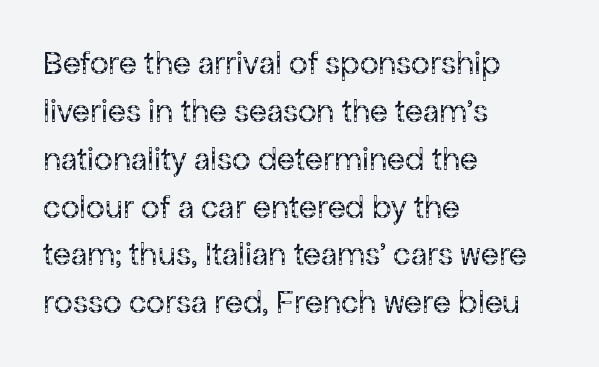
Q: Is the text bold? A: No.
Q: Is the text italic (slanted)? A: No, it is upright.
Q: Is the typeface a serif or a sans-serif typeface? A: Sans-serif.
Q: Is the text underlined? A: No.
Q: How is the paragraph aligned? A: Left-aligned.
Q: Is the spacing between letters normal or unusually wide? A: Normal.
Q: Is the spacing between lines tight, normal or loose? A: Normal.
Q: Width (condensed, normal, or wide)? A: Normal.
Q: Stroke contrast? A: Low.
Q: x-height? A: Medium.
Q: Monospaced? A: No.
